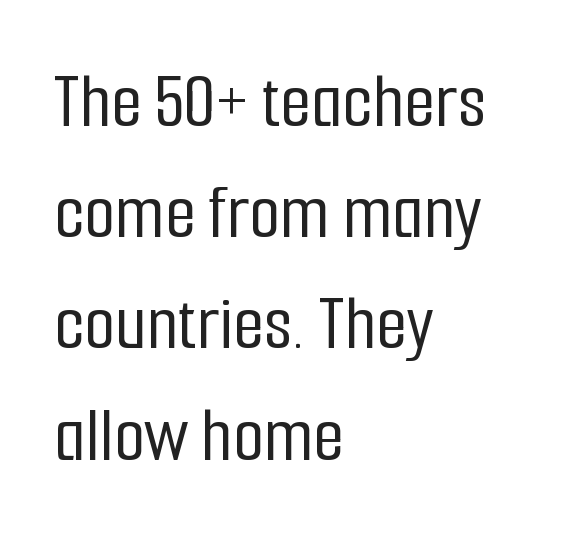
The image shows 80 px condensed sans-serif type, upright; set left-aligned, normal line spacing (1.39x), normal letter spacing, not underlined; low stroke contrast and a medium x-height.
